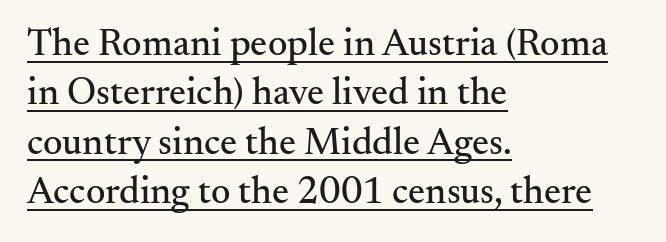
Q: Is the text italic (slanted)? A: No, it is upright.
Q: Is the typeface a serif or a sans-serif typeface? A: Serif.
Q: Is the text underlined? A: Yes.
Q: How is the paragraph aligned? A: Left-aligned.
Q: Is the spacing between letters normal or unusually wide? A: Normal.
Q: Is the spacing between lines tight, normal or loose? A: Normal.
Q: Width (condensed, normal, or wide)? A: Normal.
Q: Stroke contrast? A: Medium.
Q: x-height? A: Small.
Q: Monospaced? A: No.
